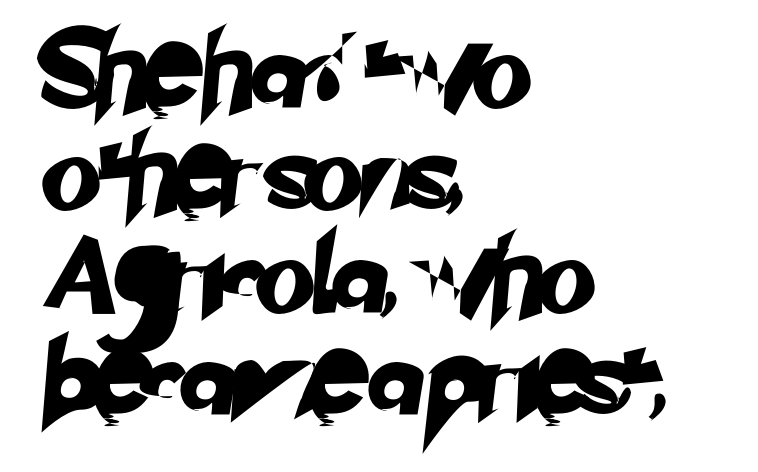
Q: Is the typeface a serif or a sans-serif typeface? A: Sans-serif.
Q: Is the text underlined? A: No.
Q: How is the paragraph aligned? A: Left-aligned.
Q: Is the spacing between letters normal or unusually wide? A: Normal.
Q: Is the spacing between lines tight, normal or loose? A: Normal.
Q: Width (condensed, normal, or wide)? A: Normal.
Q: Stroke contrast? A: Low.
Q: x-height? A: Small.
Q: Monospaced? A: No.
